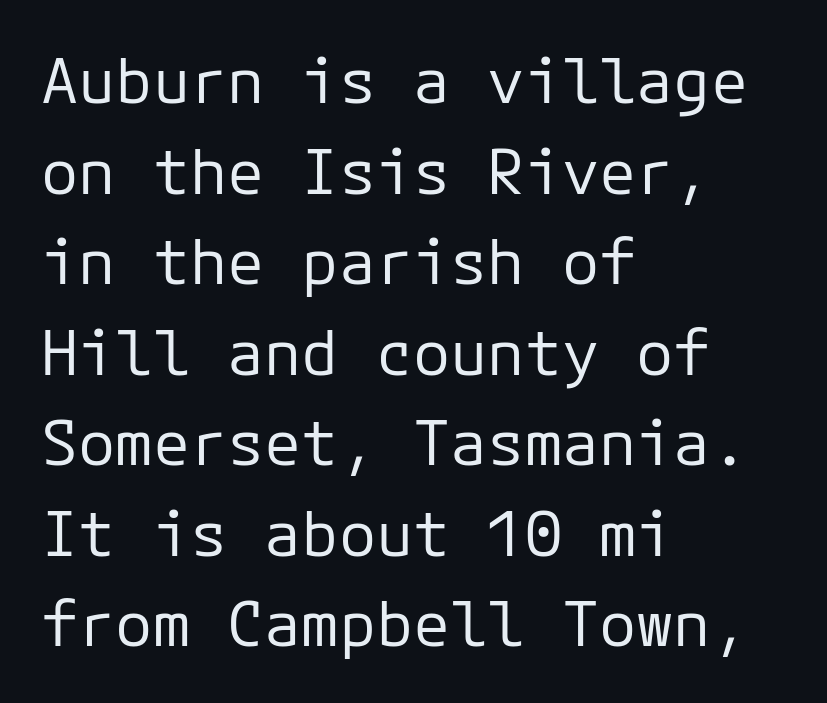
The image shows 62 px regular-weight sans-serif type, upright, monospaced; set left-aligned, normal line spacing (1.46x), normal letter spacing, not underlined; low stroke contrast and a medium x-height.
